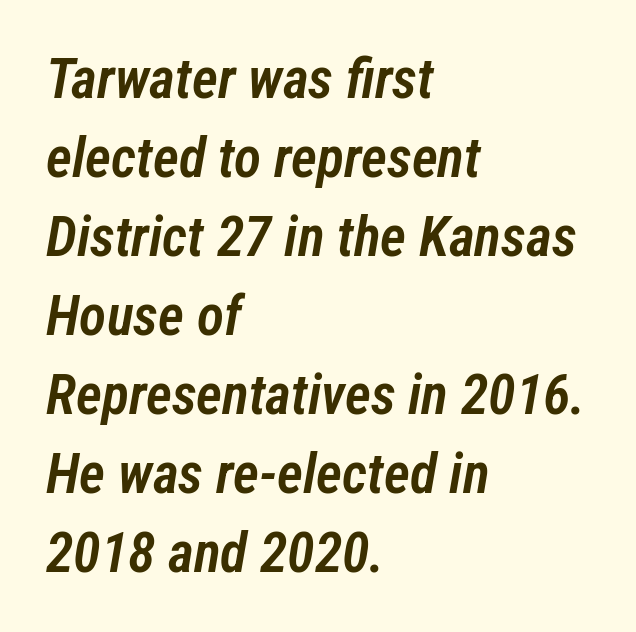
Q: Is the text bold? A: Semi-bold.
Q: Is the text italic (slanted)? A: Yes, it leans right by about 12 degrees.
Q: Is the text underlined? A: No.
Q: How is the paragraph aligned? A: Left-aligned.
Q: Is the spacing between letters normal or unusually wide? A: Normal.
Q: Is the spacing between lines tight, normal or loose? A: Normal.
Q: Width (condensed, normal, or wide)? A: Condensed.
Q: Stroke contrast? A: Low.
Q: x-height? A: Medium.
Q: Monospaced? A: No.
